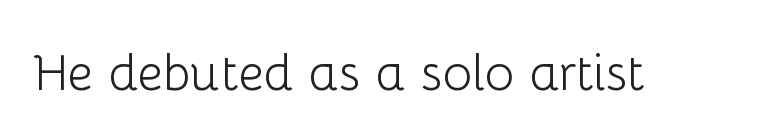
Stroke mass is kept to a normal reading level or below. Has an underline been added? It has not. This sample uses plain, unmodified letter spacing. Vertical strokes here are truly vertical.
